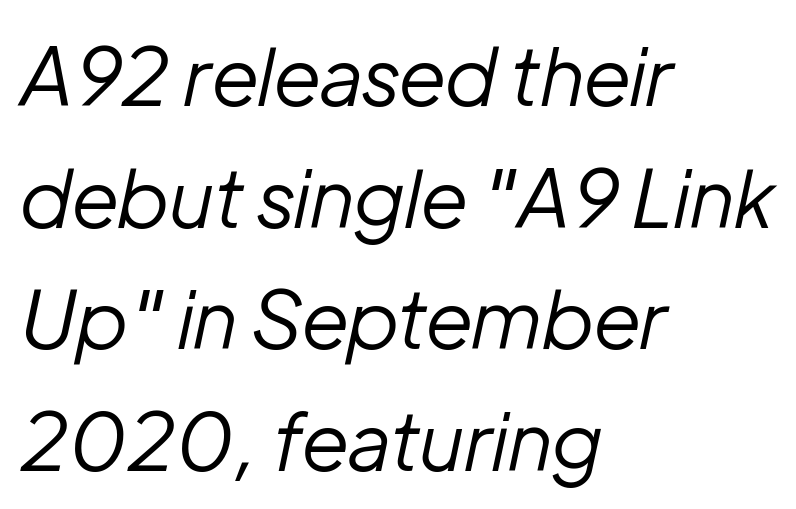
The image shows 80 px regular-weight type, italic (leaning right); set left-aligned, normal line spacing (1.52x), normal letter spacing, not underlined; low stroke contrast and a medium x-height.
